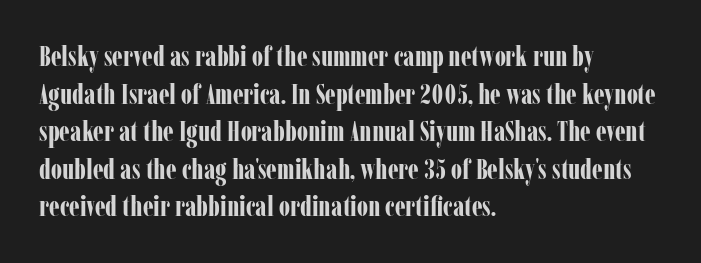
{"serif": "yes", "italic": "no", "bold": "yes", "weight": "bold", "width": "condensed", "stroke_contrast": "low", "x_height": "medium", "monospaced": "no", "underline": "no", "align": "left", "line_spacing": "normal", "line_spacing_ratio": 1.34, "letter_spacing": "normal", "letter_spacing_em": 0.0, "glyph_px": 28}
